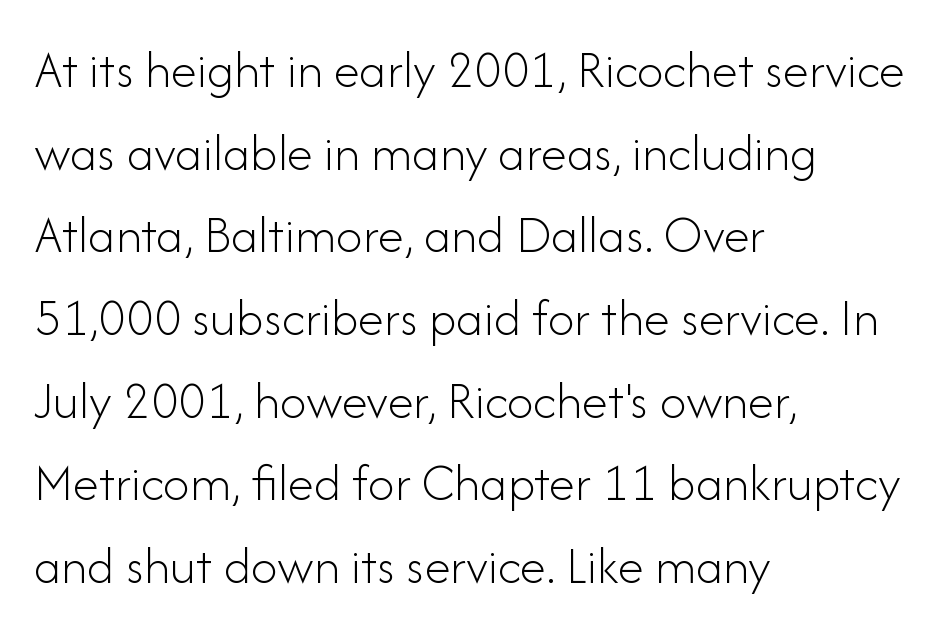
The text block is weighted toward the left margin, trailing off unevenly rightward. Regarding leading, the lines here are spaced in the standard way. Each letter's strokes conclude bluntly, with no projecting serifs. The face used here is proportionally spaced, like ordinary book or web type. Honestly, there is no underline to notice here at all.
